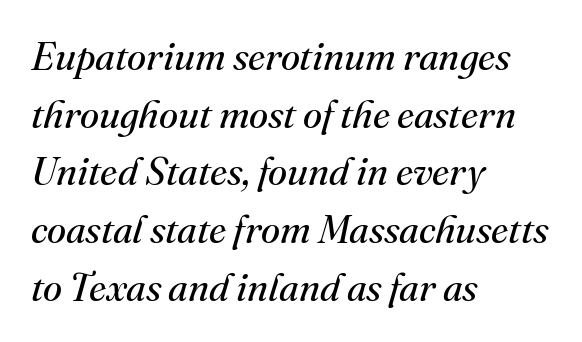
Q: Is the text bold? A: No.
Q: Is the text italic (slanted)? A: Yes, it leans right by about 16 degrees.
Q: Is the typeface a serif or a sans-serif typeface? A: Serif.
Q: Is the text underlined? A: No.
Q: How is the paragraph aligned? A: Left-aligned.
Q: Is the spacing between letters normal or unusually wide? A: Normal.
Q: Is the spacing between lines tight, normal or loose? A: Normal.
Q: Width (condensed, normal, or wide)? A: Normal.
Q: Stroke contrast? A: Medium.
Q: x-height? A: Small.
Q: Monospaced? A: No.
